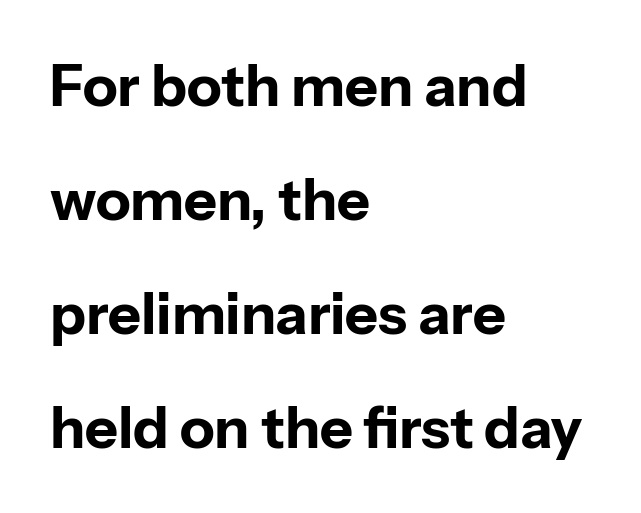
{"serif": "no", "italic": "no", "bold": "yes", "weight": "bold", "width": "normal", "stroke_contrast": "low", "x_height": "medium", "monospaced": "no", "underline": "no", "align": "left", "line_spacing": "loose", "line_spacing_ratio": 2.0, "letter_spacing": "normal", "letter_spacing_em": 0.0, "glyph_px": 57}
